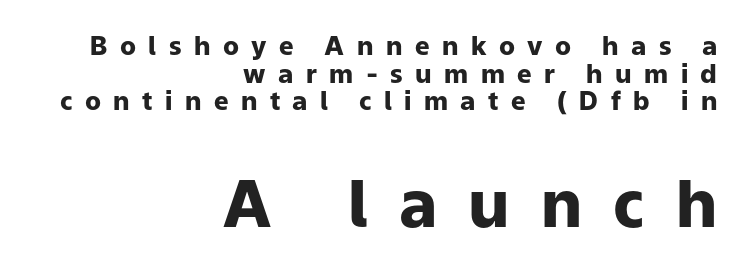
The image shows 65 px heavy sans-serif type, upright; set right-aligned, tight line spacing (1.06x), unusually wide letter spacing (+0.48 em), not underlined; the second (bottom) block is 2.5x larger; low stroke contrast and a medium x-height.
